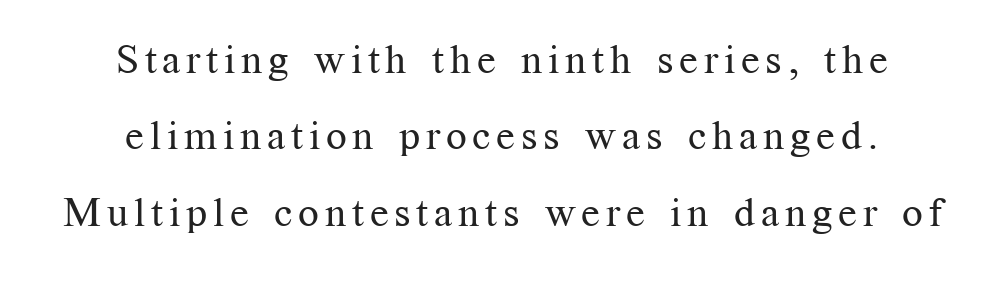
The words here are not underlined. A centered setting, common on invitations and titles, is used for this passage. This is the regular roman posture of the typeface. The font is comparable to plain body text, perhaps lighter.
